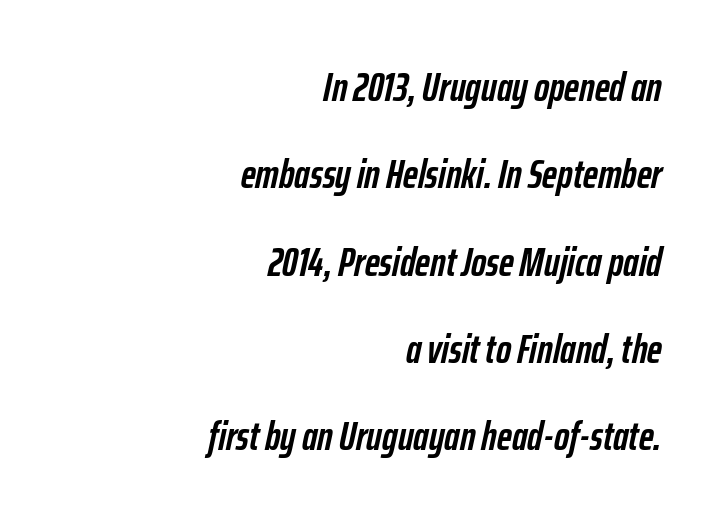
{"italic": "yes", "lean": "right", "slant_degrees": 12, "bold": "yes", "weight": "semibold", "width": "condensed", "stroke_contrast": "low", "x_height": "medium", "monospaced": "no", "underline": "no", "align": "right", "line_spacing": "loose", "line_spacing_ratio": 2.13, "letter_spacing": "normal", "letter_spacing_em": 0.0, "glyph_px": 41}
